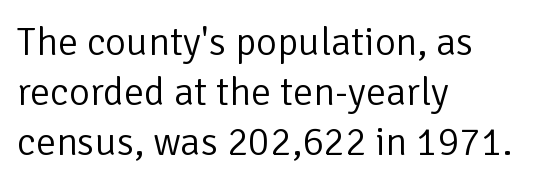
Q: Is the text bold? A: No.
Q: Is the text italic (slanted)? A: No, it is upright.
Q: Is the typeface a serif or a sans-serif typeface? A: Sans-serif.
Q: Is the text underlined? A: No.
Q: How is the paragraph aligned? A: Left-aligned.
Q: Is the spacing between letters normal or unusually wide? A: Normal.
Q: Is the spacing between lines tight, normal or loose? A: Normal.
Q: Width (condensed, normal, or wide)? A: Normal.
Q: Stroke contrast? A: Low.
Q: x-height? A: Medium.
Q: Monospaced? A: No.
